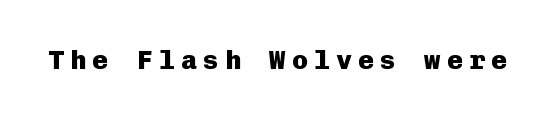
These lines carry a lot of weight — the face is fully bold. The tracking reads as deliberately expanded to a designer's eye. Any mark beneath the type? The region is blank. The lettering holds an erect, upright posture throughout.
